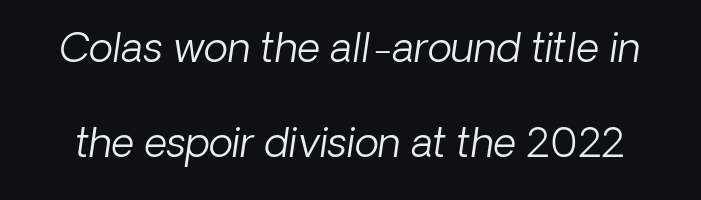
Q: Is the text bold? A: No.
Q: Is the typeface a serif or a sans-serif typeface? A: Sans-serif.
Q: Is the text underlined? A: No.
Q: Is the spacing between letters normal or unusually wide? A: Normal.
Q: Is the spacing between lines tight, normal or loose? A: Loose.
Q: Width (condensed, normal, or wide)? A: Normal.
Q: Stroke contrast? A: Low.
Q: x-height? A: Medium.
Q: Monospaced? A: No.
